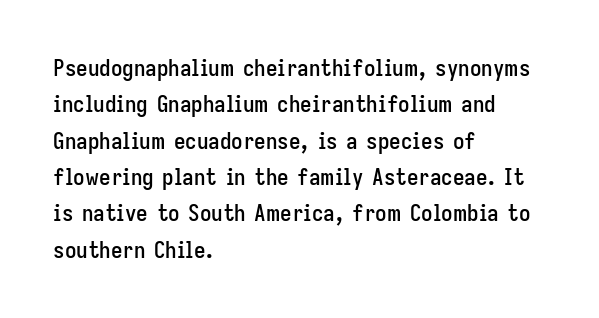
Style check: upright. Honestly, the letter spacing is just normal — you wouldn't notice it. Short and long lines alike share a common starting point at left. Any mark beneath the type? The region is blank. Interline gaps are of average width in this sample.
